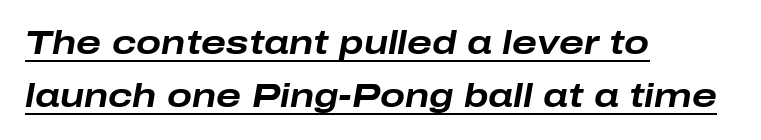
The image shows 33 px bold, wide type, italic (leaning right); set left-aligned, normal line spacing (1.61x), normal letter spacing, underlined; low stroke contrast and a medium x-height.
